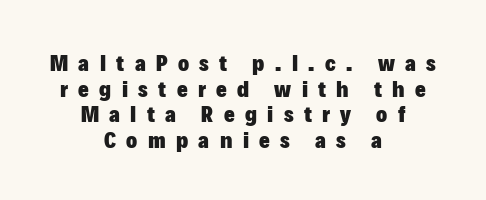
This rendering uses center alignment, leaving both contours irregular but symmetric. The letterforms stand isolated, each surrounded by extra space. Does the lettering tilt? It doesn't — this is upright. Strong, thick strokes mark this as bold type. A bare baseline throughout the passage.
